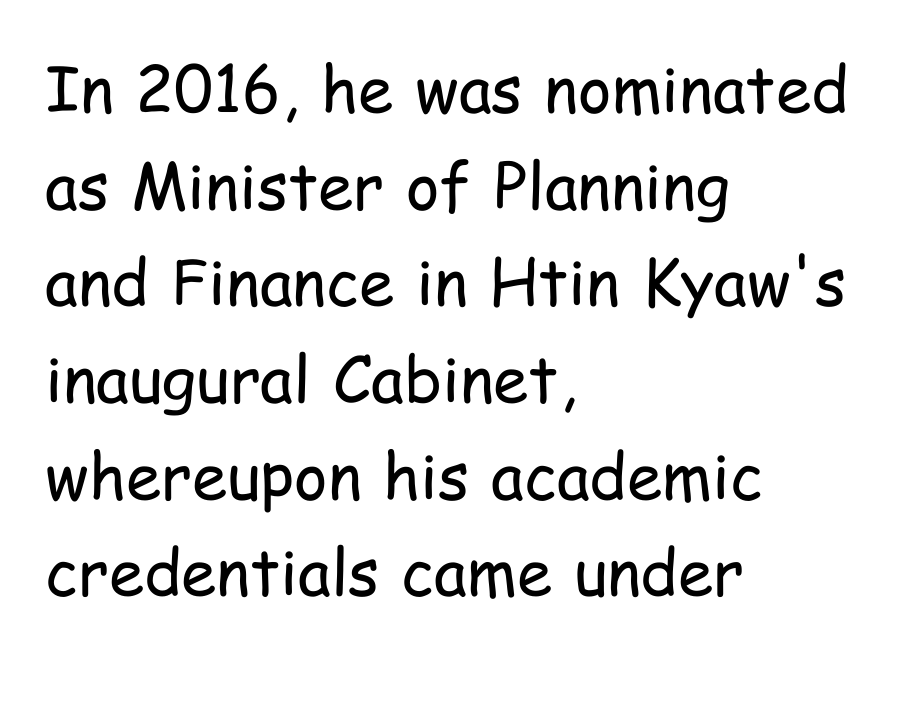
The image shows 64 px regular-weight, condensed sans-serif type, upright; set left-aligned, normal line spacing (1.51x), normal letter spacing, not underlined; low stroke contrast and a medium x-height.
